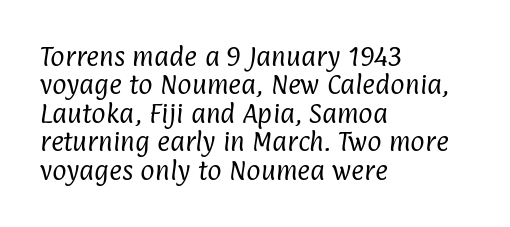
{"bold": "no", "underline": "no", "align": "left", "line_spacing": "normal", "line_spacing_ratio": 1.29, "letter_spacing": "normal", "letter_spacing_em": 0.0, "glyph_px": 22}
